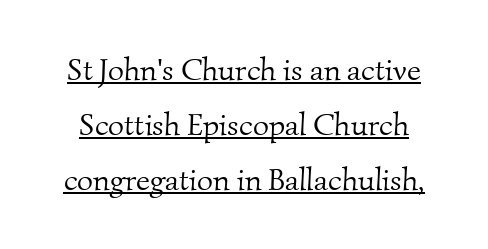
{"serif": "yes", "bold": "no", "weight": "light", "width": "normal", "stroke_contrast": "medium", "x_height": "small", "monospaced": "no", "underline": "yes", "line_spacing_ratio": 1.77, "letter_spacing": "normal", "letter_spacing_em": 0.0, "glyph_px": 31}
